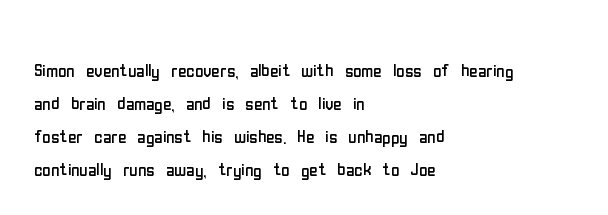
{"italic": "no", "bold": "no", "underline": "no", "align": "left", "line_spacing": "normal", "line_spacing_ratio": 1.44, "letter_spacing": "normal", "letter_spacing_em": 0.0, "glyph_px": 23}
